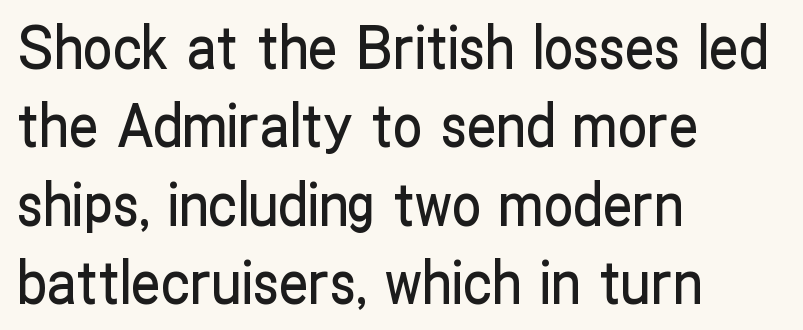
The image shows 59 px condensed sans-serif type, upright; set left-aligned, normal line spacing (1.33x), normal letter spacing, not underlined; low stroke contrast and a medium x-height.
